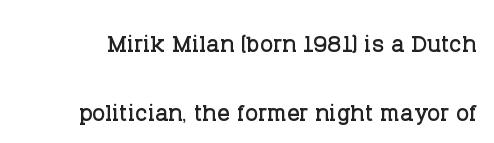
Baseline-to-baseline distance is far greater than the letter height. How are the letters spaced? Ordinarily, with no added tracking. The foot of each line stays bare and open. This sample has the flowing, uneven cadence of proportional lettering.
